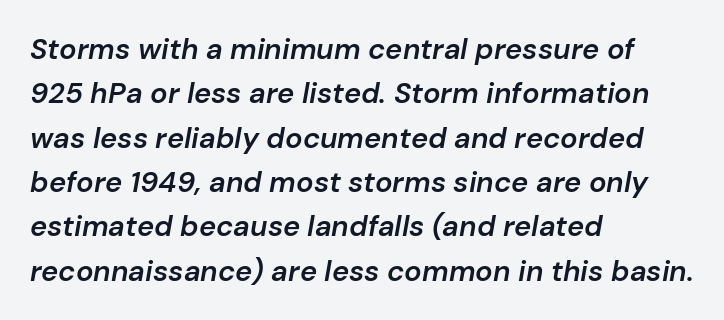
The image shows 29 px semibold type, italic (leaning right); set left-aligned, normal line spacing (1.53x), normal letter spacing, not underlined; low stroke contrast and a medium x-height.
